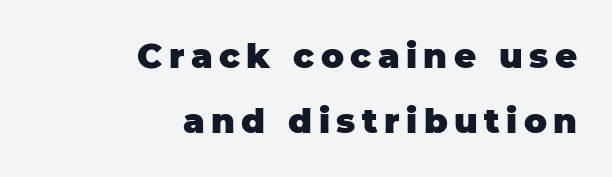
Q: Is the text bold? A: Yes.
Q: Is the text italic (slanted)? A: No, it is upright.
Q: Is the typeface a serif or a sans-serif typeface? A: Sans-serif.
Q: Is the text underlined? A: No.
Q: How is the paragraph aligned? A: Right-aligned.
Q: Is the spacing between lines tight, normal or loose? A: Loose.
Q: Width (condensed, normal, or wide)? A: Normal.
Q: Stroke contrast? A: Low.
Q: x-height? A: Large.
Q: Monospaced? A: No.
